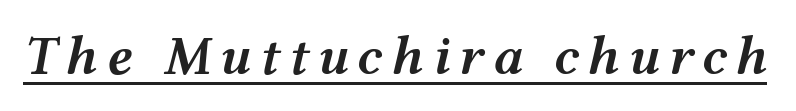
{"italic": "yes", "lean": "right", "slant_degrees": 12, "bold": "semi", "weight": "semibold", "width": "wide", "stroke_contrast": "medium", "x_height": "medium", "monospaced": "no", "underline": "yes", "glyph_px": 56}
